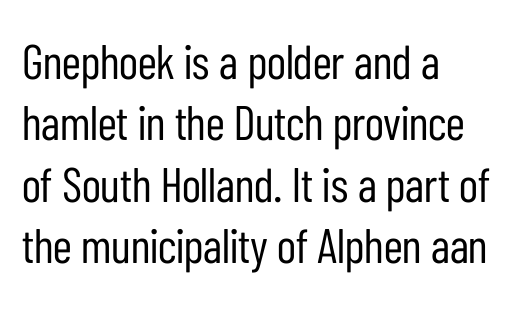
Q: Is the text bold? A: No.
Q: Is the text italic (slanted)? A: No, it is upright.
Q: Is the typeface a serif or a sans-serif typeface? A: Sans-serif.
Q: Is the text underlined? A: No.
Q: How is the paragraph aligned? A: Left-aligned.
Q: Is the spacing between letters normal or unusually wide? A: Normal.
Q: Is the spacing between lines tight, normal or loose? A: Normal.
Q: Width (condensed, normal, or wide)? A: Condensed.
Q: Stroke contrast? A: Low.
Q: x-height? A: Medium.
Q: Monospaced? A: No.
